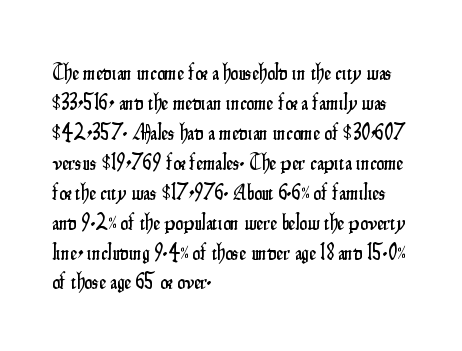
Decoration check: the copy has no underline. A roman cut, with each character standing at attention. The line-height multiplier appears to be the usual default. In CSS terms this would be text-align: left. Words appear dense and cohesive because spacing is normal.
